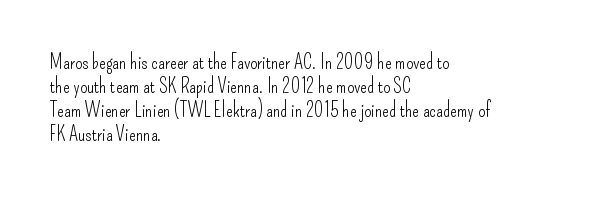
Q: Is the text bold? A: No.
Q: Is the text italic (slanted)? A: No, it is upright.
Q: Is the text underlined? A: No.
Q: How is the paragraph aligned? A: Left-aligned.
Q: Is the spacing between letters normal or unusually wide? A: Normal.
